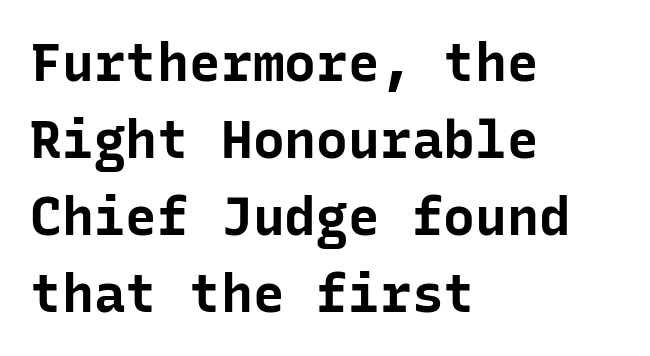
Q: Is the text bold? A: Yes.
Q: Is the text italic (slanted)? A: No, it is upright.
Q: Is the typeface a serif or a sans-serif typeface? A: Sans-serif.
Q: Is the text underlined? A: No.
Q: How is the paragraph aligned? A: Left-aligned.
Q: Is the spacing between letters normal or unusually wide? A: Normal.
Q: Is the spacing between lines tight, normal or loose? A: Normal.
Q: Width (condensed, normal, or wide)? A: Normal.
Q: Stroke contrast? A: Low.
Q: x-height? A: Medium.
Q: Monospaced? A: Yes.
